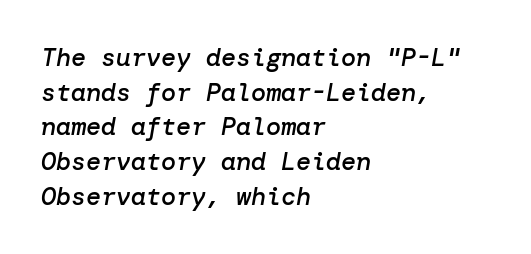
{"italic": "yes", "lean": "right", "slant_degrees": 10, "bold": "semi", "underline": "no", "align": "left", "line_spacing": "normal", "line_spacing_ratio": 1.39, "letter_spacing": "normal", "letter_spacing_em": 0.0, "glyph_px": 25}
